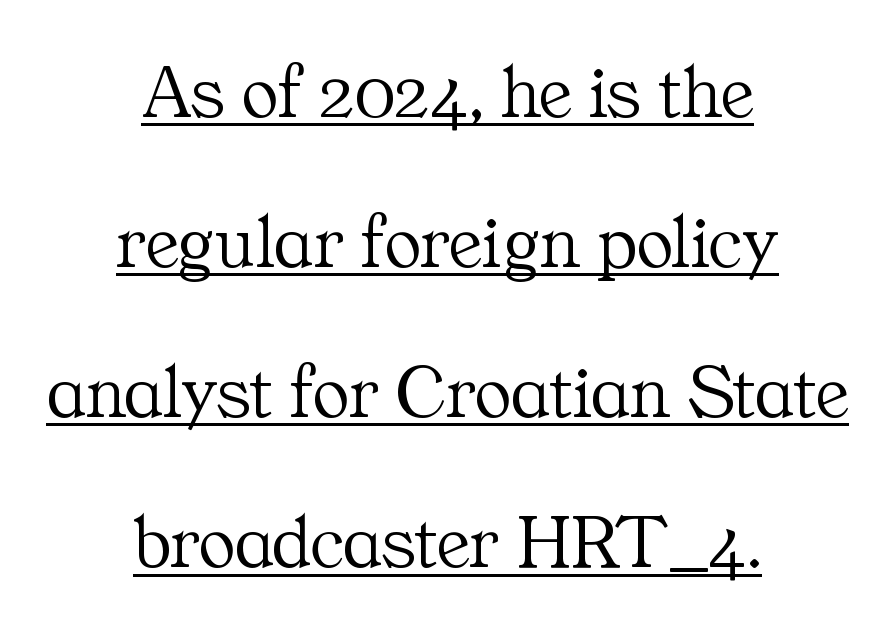
The image shows 77 px light serif type, upright; set centered, loose line spacing (1.95x), normal letter spacing, underlined; medium stroke contrast and a medium x-height.
